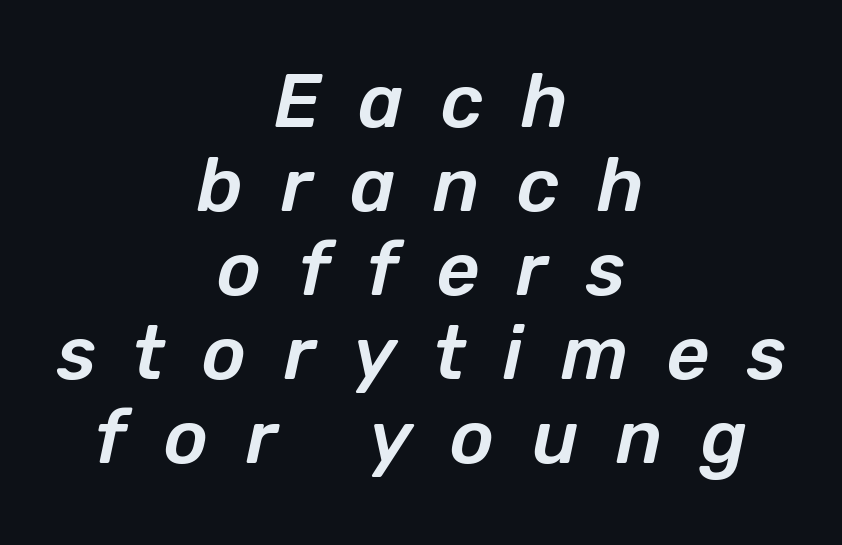
{"italic": "yes", "lean": "right", "slant_degrees": 12, "width": "normal", "stroke_contrast": "low", "x_height": "medium", "monospaced": "no", "underline": "no", "align": "center", "line_spacing": "tight", "line_spacing_ratio": 1.12, "letter_spacing": "wide", "letter_spacing_em": 0.5, "glyph_px": 75}
